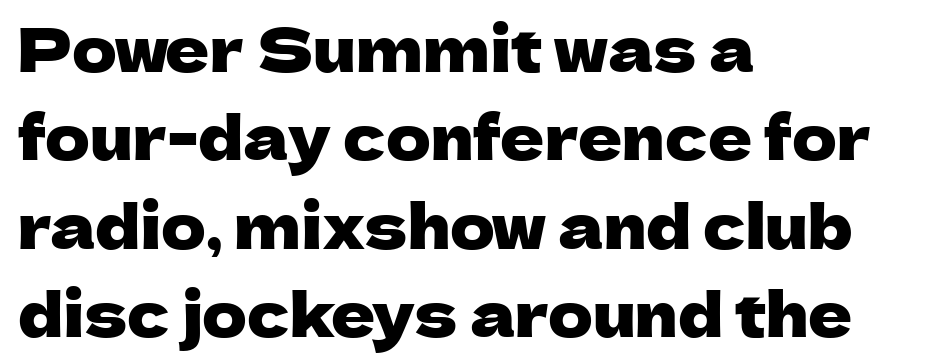
Q: Is the text italic (slanted)? A: No, it is upright.
Q: Is the typeface a serif or a sans-serif typeface? A: Sans-serif.
Q: Is the text underlined? A: No.
Q: How is the paragraph aligned? A: Left-aligned.
Q: Is the spacing between letters normal or unusually wide? A: Normal.
Q: Is the spacing between lines tight, normal or loose? A: Normal.
Q: Width (condensed, normal, or wide)? A: Normal.
Q: Stroke contrast? A: Low.
Q: x-height? A: Medium.
Q: Monospaced? A: No.
